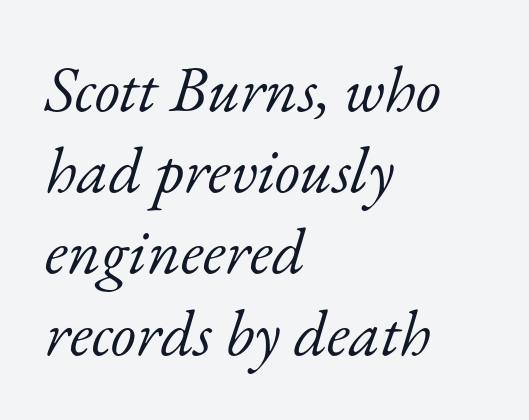
Q: Is the text bold? A: No.
Q: Is the text italic (slanted)? A: Yes, it leans right by about 17 degrees.
Q: Is the typeface a serif or a sans-serif typeface? A: Serif.
Q: Is the text underlined? A: No.
Q: How is the paragraph aligned? A: Left-aligned.
Q: Is the spacing between letters normal or unusually wide? A: Normal.
Q: Is the spacing between lines tight, normal or loose? A: Normal.
Q: Width (condensed, normal, or wide)? A: Normal.
Q: Stroke contrast? A: Low.
Q: x-height? A: Small.
Q: Monospaced? A: No.
